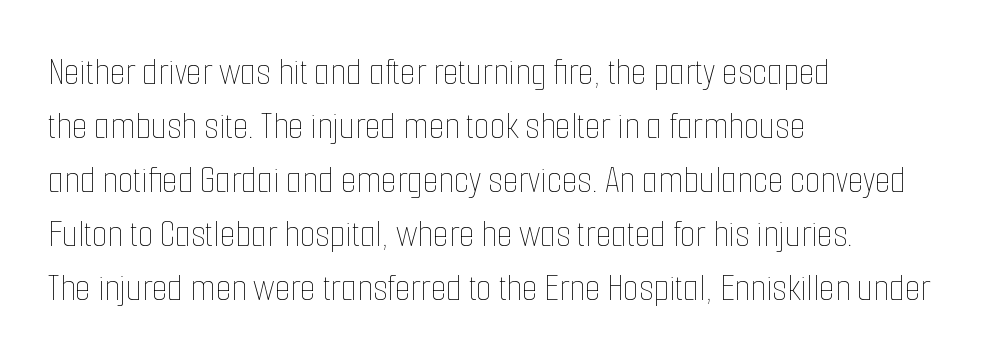
{"italic": "no", "bold": "no", "weight": "thin", "width": "condensed", "stroke_contrast": "low", "x_height": "medium", "monospaced": "no", "underline": "no", "align": "left", "line_spacing": "normal", "line_spacing_ratio": 1.35, "letter_spacing": "normal", "letter_spacing_em": 0.0, "glyph_px": 40}
